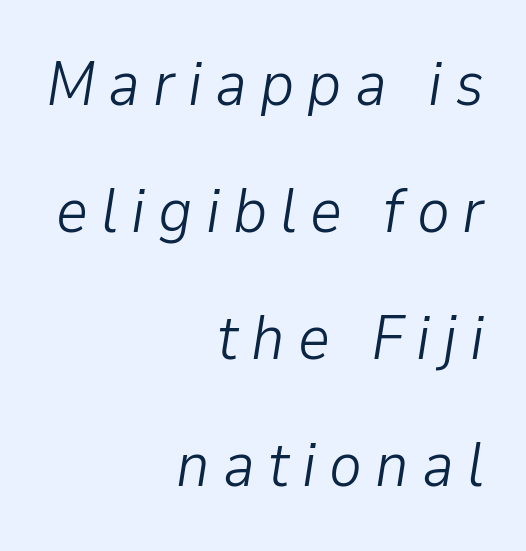
Baseline-to-baseline distance is far greater than the letter height. These lines are rendered in a variable-pitch font. Ink coverage per letter is moderate at most. A clean baseline with only descenders dipping below it. Tracking here is generous; glyphs stand well apart from one another.
